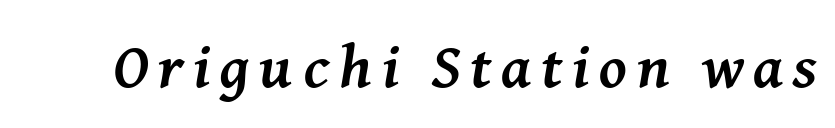
Q: Is the text bold? A: Yes.
Q: Is the text italic (slanted)? A: Yes, it leans right by about 8 degrees.
Q: Is the typeface a serif or a sans-serif typeface? A: Serif.
Q: Is the text underlined? A: No.
Q: Width (condensed, normal, or wide)? A: Normal.
Q: Stroke contrast? A: Medium.
Q: x-height? A: Medium.
Q: Monospaced? A: No.
